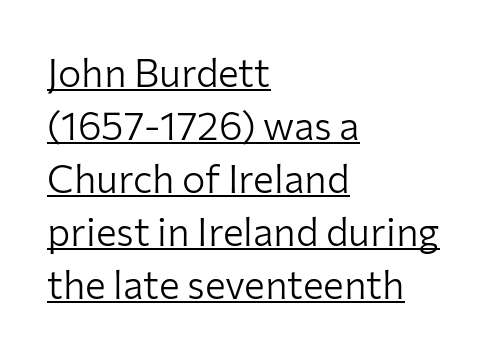
{"serif": "no", "italic": "no", "bold": "no", "weight": "light", "width": "normal", "stroke_contrast": "low", "x_height": "medium", "monospaced": "no", "underline": "yes", "align": "left", "line_spacing": "normal", "line_spacing_ratio": 1.36, "letter_spacing": "normal", "letter_spacing_em": 0.0, "glyph_px": 39}
